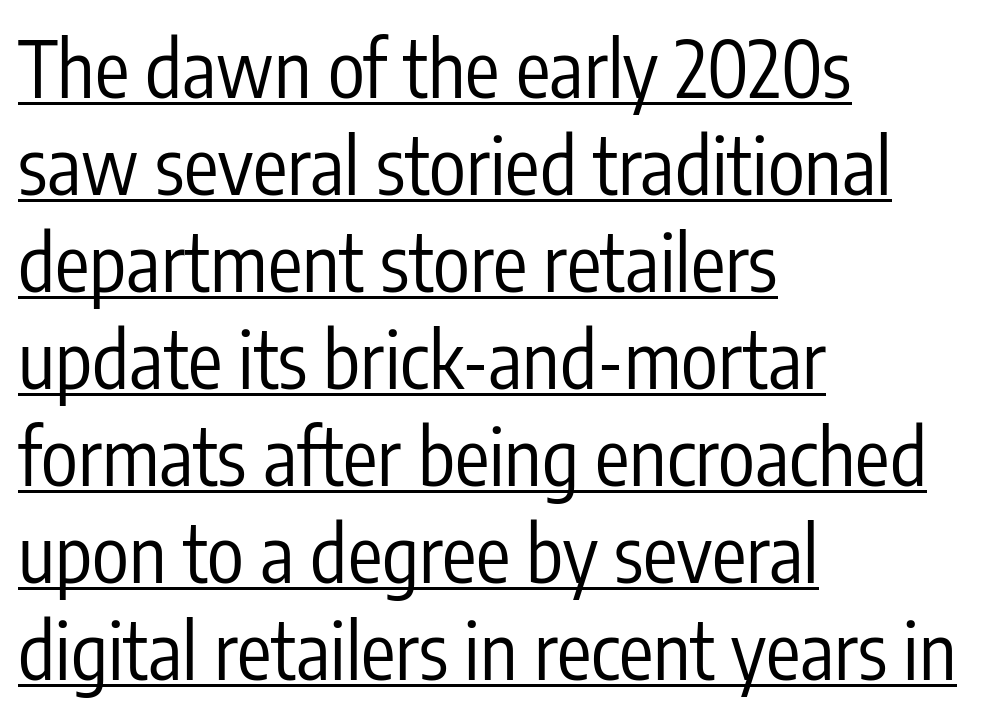
{"serif": "no", "italic": "no", "bold": "no", "weight": "regular", "width": "condensed", "stroke_contrast": "low", "x_height": "medium", "monospaced": "no", "underline": "yes", "align": "left", "line_spacing": "normal", "line_spacing_ratio": 1.26, "letter_spacing": "normal", "letter_spacing_em": 0.0, "glyph_px": 77}
